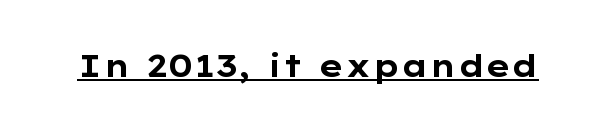
{"serif": "no", "italic": "no", "bold": "yes", "weight": "bold", "width": "wide", "stroke_contrast": "low", "x_height": "medium", "monospaced": "no", "underline": "yes", "letter_spacing": "normal", "letter_spacing_em": 0.0, "glyph_px": 31}
